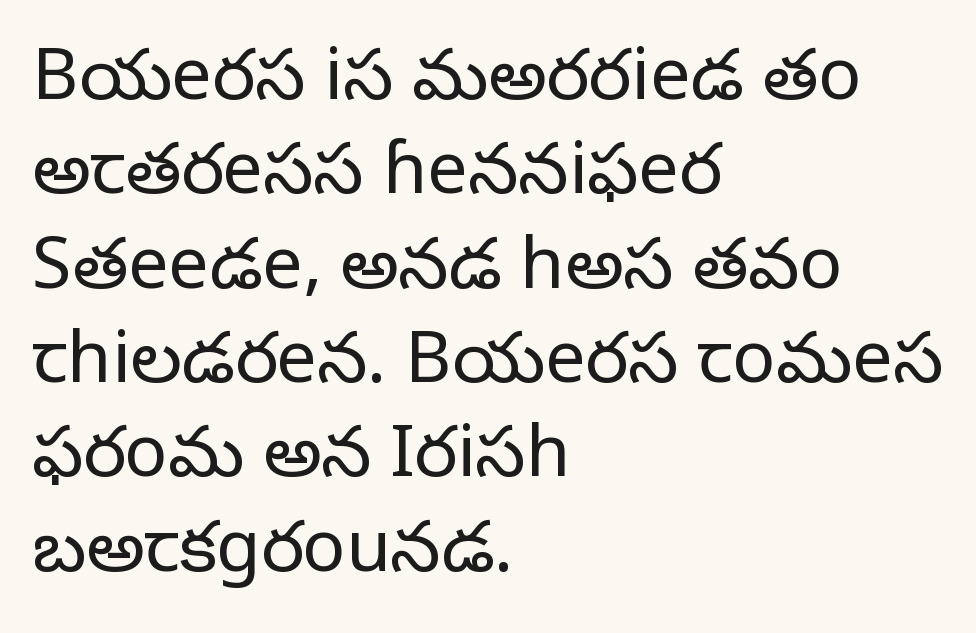
Q: Is the text bold? A: No.
Q: Is the text italic (slanted)? A: No, it is upright.
Q: Is the typeface a serif or a sans-serif typeface? A: Serif.
Q: Is the text underlined? A: No.
Q: How is the paragraph aligned? A: Left-aligned.
Q: Is the spacing between letters normal or unusually wide? A: Normal.
Q: Is the spacing between lines tight, normal or loose? A: Normal.
Q: Width (condensed, normal, or wide)? A: Normal.
Q: Stroke contrast? A: Low.
Q: x-height? A: Large.
Q: Monospaced? A: No.
